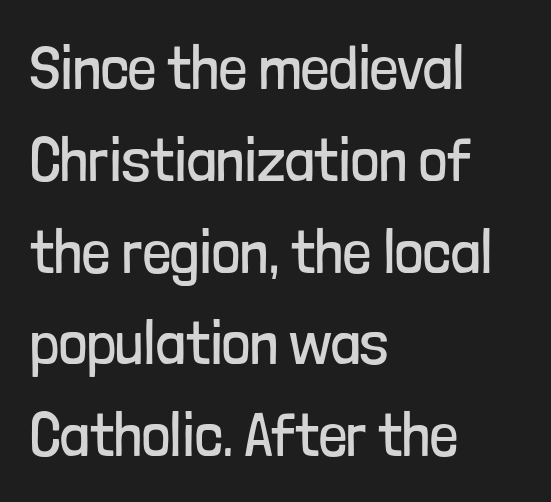
The image shows 62 px regular-weight, condensed sans-serif type, upright; set left-aligned, normal line spacing (1.48x), normal letter spacing, not underlined; low stroke contrast and a medium x-height.
